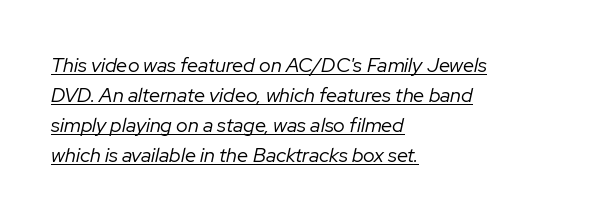
Q: Is the text bold? A: No.
Q: Is the text italic (slanted)? A: Yes, it leans right by about 12 degrees.
Q: Is the text underlined? A: Yes.
Q: How is the paragraph aligned? A: Left-aligned.
Q: Is the spacing between letters normal or unusually wide? A: Normal.
Q: Is the spacing between lines tight, normal or loose? A: Normal.
